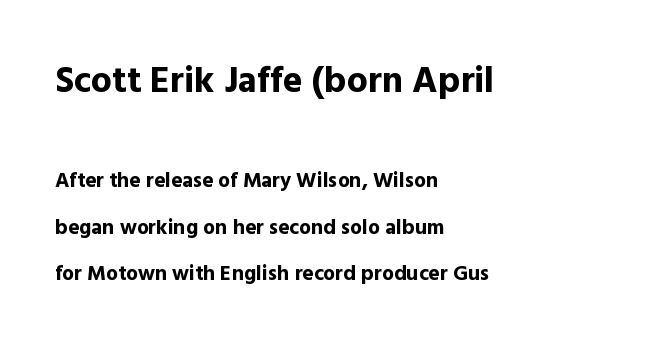
{"serif": "no", "italic": "no", "bold": "yes", "weight": "bold", "width": "normal", "x_height": "medium", "monospaced": "no", "underline": "no", "align": "left", "line_spacing": "loose", "line_spacing_ratio": 2.21, "letter_spacing": "normal", "letter_spacing_em": 0.0, "larger_block": "first", "size_ratio": 1.76, "glyph_px": 37}
